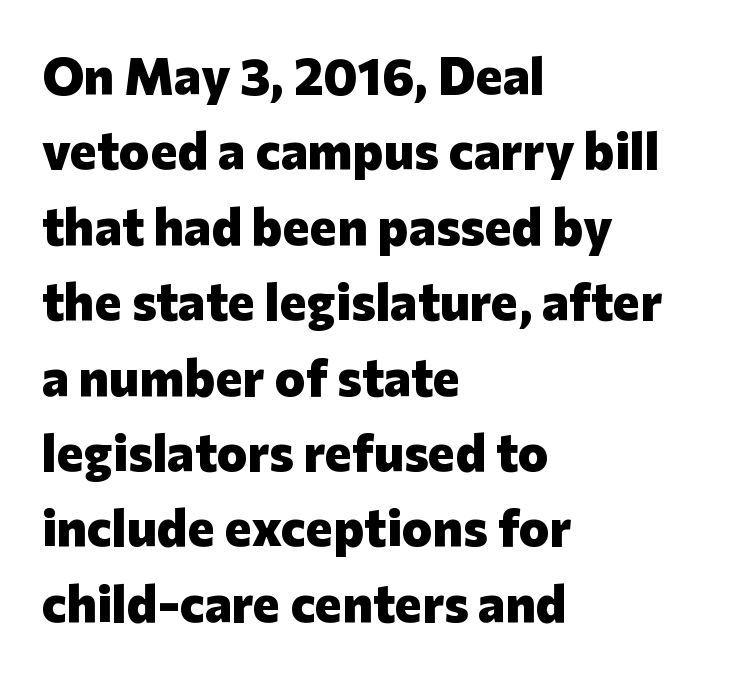
{"serif": "no", "italic": "no", "bold": "yes", "weight": "heavy", "width": "normal", "stroke_contrast": "low", "x_height": "medium", "monospaced": "no", "underline": "no", "align": "left", "line_spacing": "normal", "line_spacing_ratio": 1.45, "letter_spacing": "normal", "letter_spacing_em": 0.0, "glyph_px": 52}
